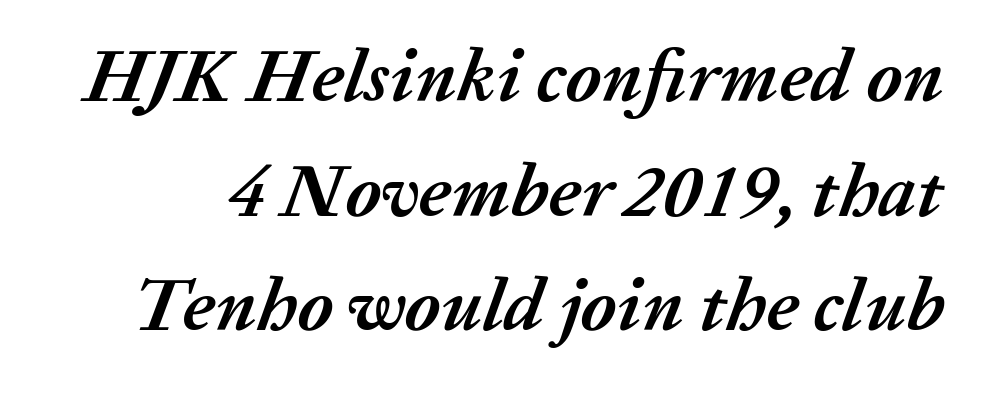
The image shows 75 px semibold type, italic (leaning right); set normal line spacing (1.53x), normal letter spacing, not underlined; medium stroke contrast and a medium x-height.
